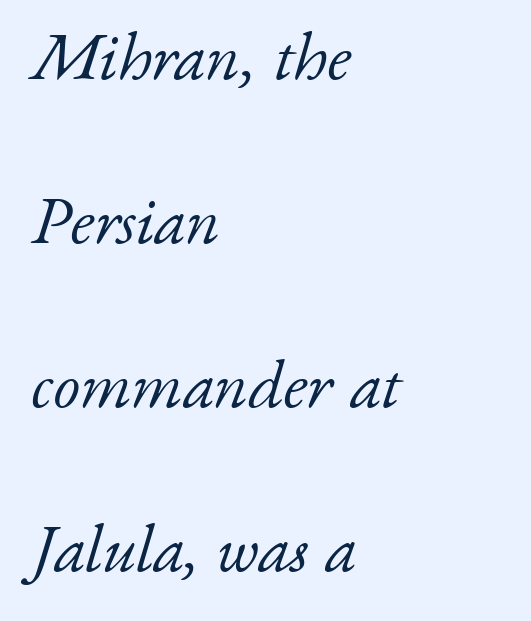
Q: Is the text bold? A: No.
Q: Is the text italic (slanted)? A: Yes, it leans right by about 17 degrees.
Q: Is the typeface a serif or a sans-serif typeface? A: Serif.
Q: Is the text underlined? A: No.
Q: How is the paragraph aligned? A: Left-aligned.
Q: Is the spacing between letters normal or unusually wide? A: Normal.
Q: Is the spacing between lines tight, normal or loose? A: Loose.
Q: Width (condensed, normal, or wide)? A: Normal.
Q: Stroke contrast? A: Low.
Q: x-height? A: Small.
Q: Monospaced? A: No.
